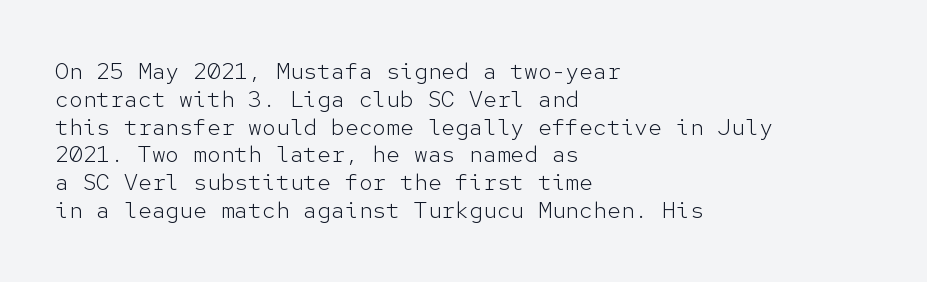
{"italic": "no", "bold": "no", "underline": "no", "align": "left", "line_spacing_ratio": 1.21, "letter_spacing": "normal", "letter_spacing_em": 0.0, "glyph_px": 23}
